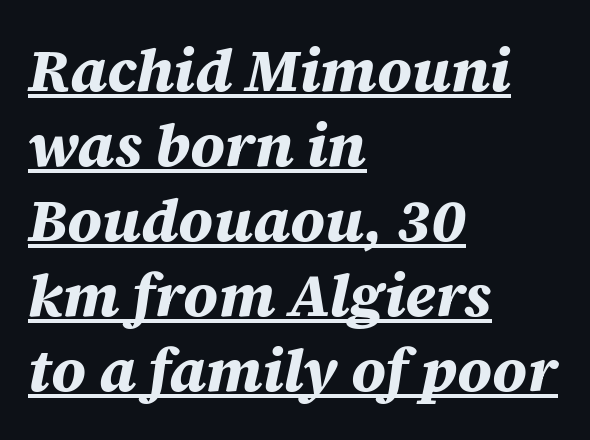
{"italic": "yes", "lean": "right", "slant_degrees": 12, "bold": "yes", "weight": "bold", "width": "normal", "stroke_contrast": "medium", "x_height": "large", "monospaced": "no", "underline": "yes", "align": "left", "line_spacing": "normal", "line_spacing_ratio": 1.25, "letter_spacing": "normal", "letter_spacing_em": 0.0, "glyph_px": 60}
